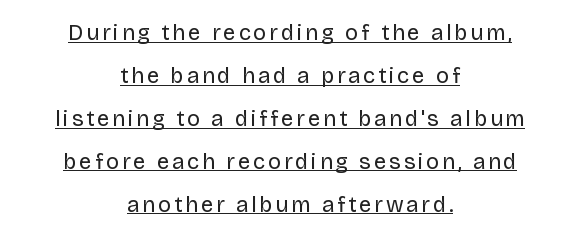
The image shows 22 px text type, upright; set centered, loose line spacing (1.95x), underlined.
